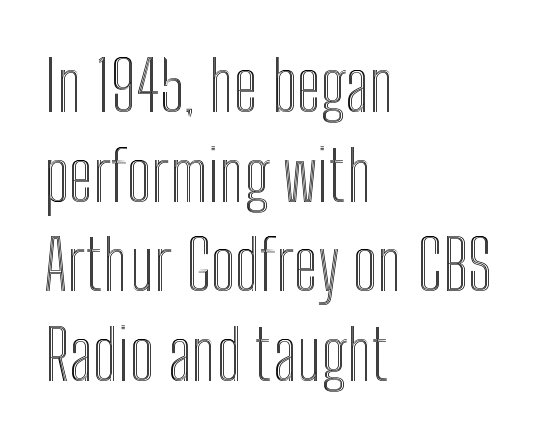
The image shows 69 px condensed type, upright; set left-aligned, normal line spacing (1.3x), normal letter spacing, not underlined; a medium x-height.
